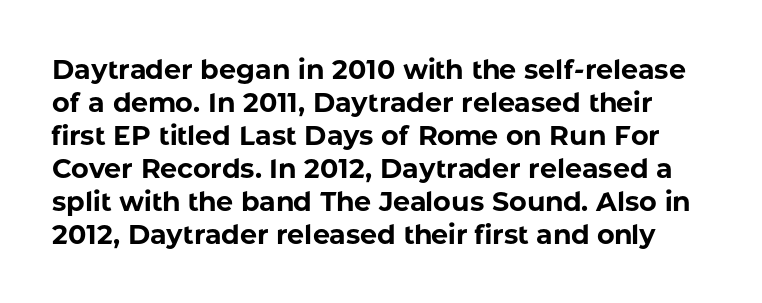
The passage shown is emphatically bold. A clean baseline with only descenders dipping below it. The axis of the letterforms is exactly vertical. Glyph-to-glyph distance matches everyday printed text.
